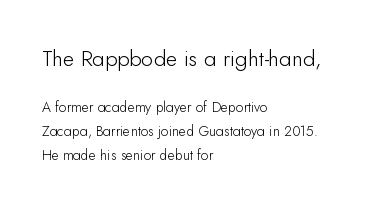
Q: Is the text bold? A: No.
Q: Is the text italic (slanted)? A: No, it is upright.
Q: Is the text underlined? A: No.
Q: How is the paragraph aligned? A: Left-aligned.
Q: Is the spacing between letters normal or unusually wide? A: Normal.
Q: Is the spacing between lines tight, normal or loose? A: Normal.
Q: Which block of text is set in a larger size, the first (top) or the second (bottom)? A: The first (top) one.
